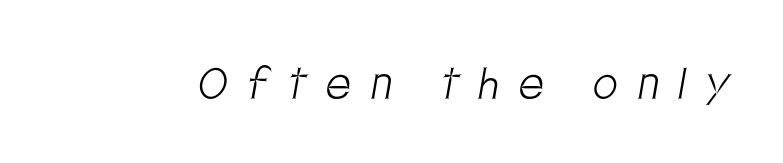
The image shows 55 px light, condensed sans-serif type; set unusually wide letter spacing (+0.37 em), not underlined; low stroke contrast and a large x-height.
